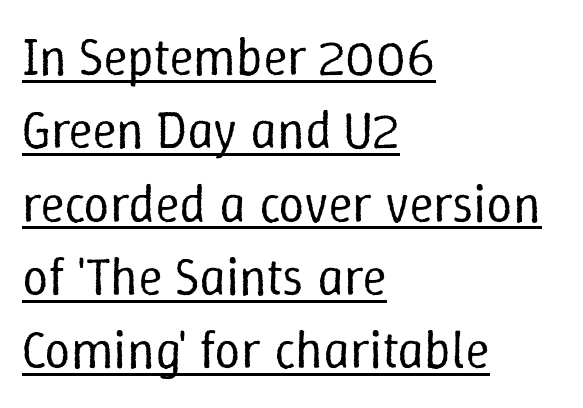
A baseline rule has been typeset under these characters. Spacing verdict: proportional, widths tailored to each character. Every character sits straight up, as roman type does. This is not heavy type; no bold has been used.
